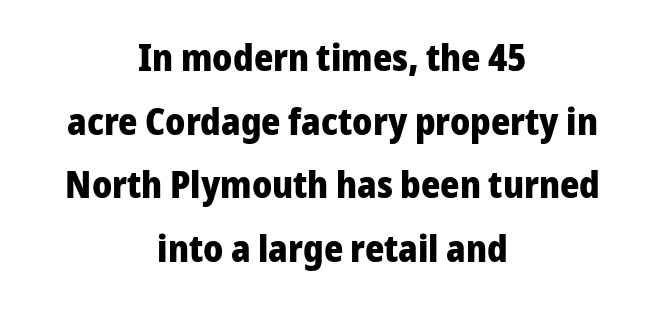
Q: Is the text bold? A: Yes.
Q: Is the text italic (slanted)? A: No, it is upright.
Q: Is the typeface a serif or a sans-serif typeface? A: Sans-serif.
Q: Is the text underlined? A: No.
Q: How is the paragraph aligned? A: Centered.
Q: Is the spacing between letters normal or unusually wide? A: Normal.
Q: Width (condensed, normal, or wide)? A: Normal.
Q: Stroke contrast? A: Low.
Q: x-height? A: Medium.
Q: Monospaced? A: No.
